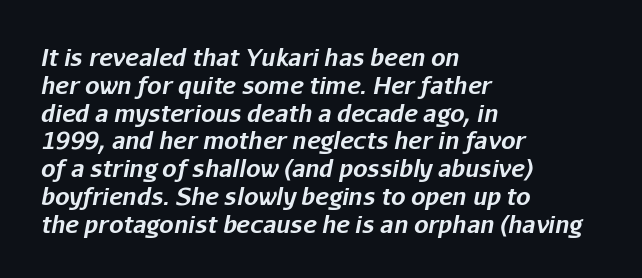
Strokes here are thick enough to call this a true bold. Glance below the letters and you will spot only blank space. These lines stack with their left ends in a neat column. Is the type slanted? Yes — the strokes lean at a clear angle. Standard letterfit; no display-style spreading of the glyphs.
